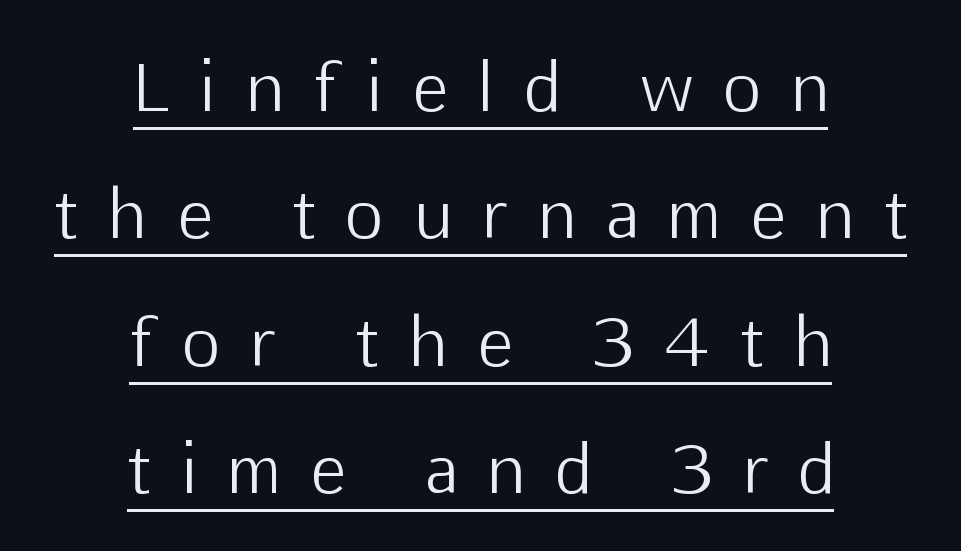
The image shows 66 px light sans-serif type, upright; set centered, loose line spacing (1.93x), unusually wide letter spacing (+0.47 em), underlined; low stroke contrast and a medium x-height.
